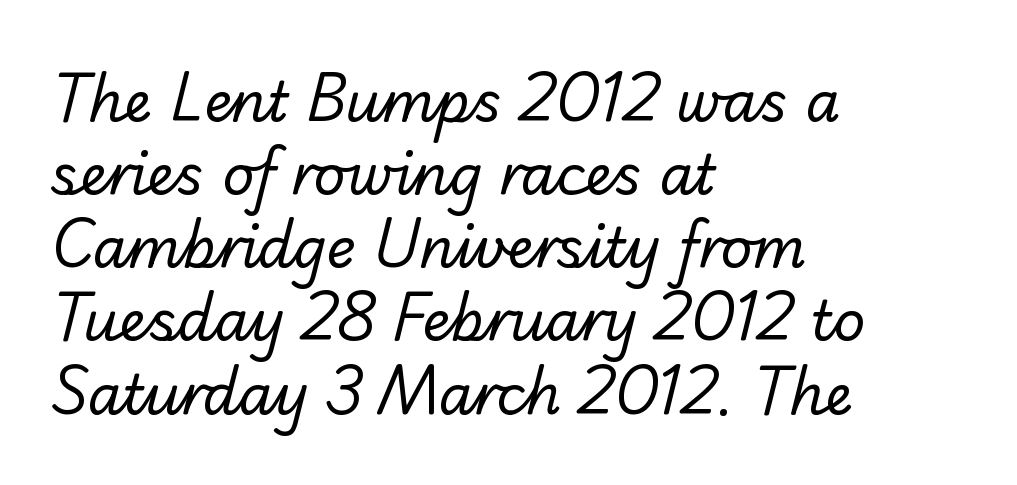
The passage shown is typed in a proportional face where columns would drift. Unmarked baselines from the first word to the last. Each stroke keeps to a modest, everyday thickness or less. The paragraph has a hard left edge and a soft right edge. Typographically, this falls in the sans-serif category. Default kerning and tracking; the words read as compact shapes.
